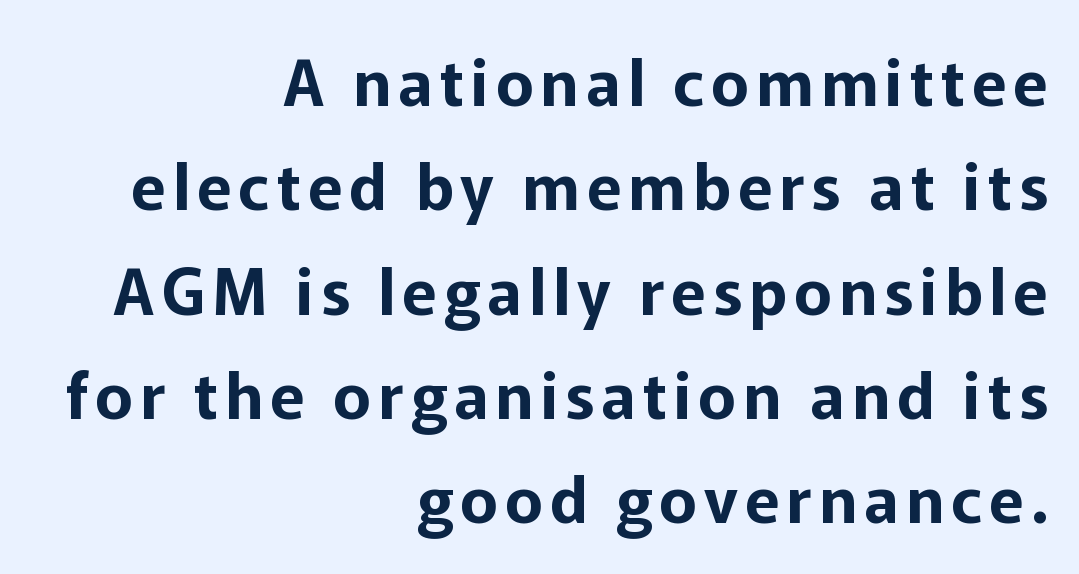
A sans-serif font was chosen for this passage. Whoever set this chose a conventional vertical rhythm. Does the lettering tilt? It doesn't — this is upright. In CSS terms this would be text-align: right.
